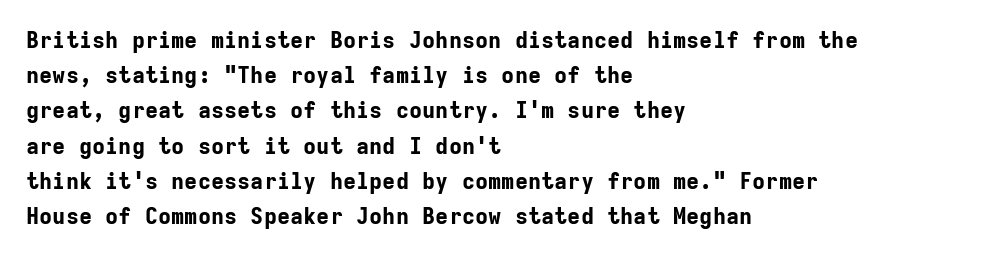
The image shows 22 px bold type, upright; set left-aligned, normal line spacing (1.6x), normal letter spacing, not underlined.
